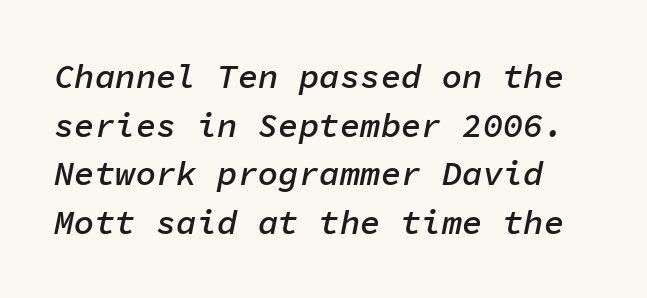
The image shows 34 px semibold type, italic (leaning right), monospaced; set normal line spacing (1.43x), normal letter spacing, not underlined; low stroke contrast and a medium x-height.
